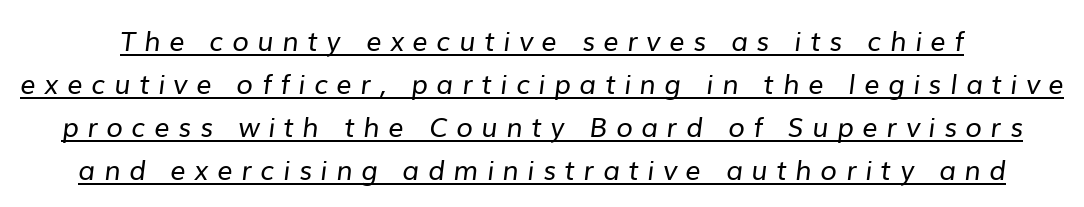
Q: Is the text bold? A: No.
Q: Is the text underlined? A: Yes.
Q: Is the spacing between letters normal or unusually wide? A: Unusually wide.
Q: Is the spacing between lines tight, normal or loose? A: Normal.
